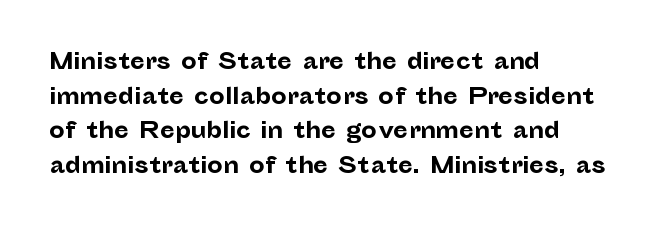
Q: Is the text bold? A: Yes.
Q: Is the text italic (slanted)? A: No, it is upright.
Q: Is the text underlined? A: No.
Q: How is the paragraph aligned? A: Left-aligned.
Q: Is the spacing between letters normal or unusually wide? A: Normal.
Q: Is the spacing between lines tight, normal or loose? A: Normal.
